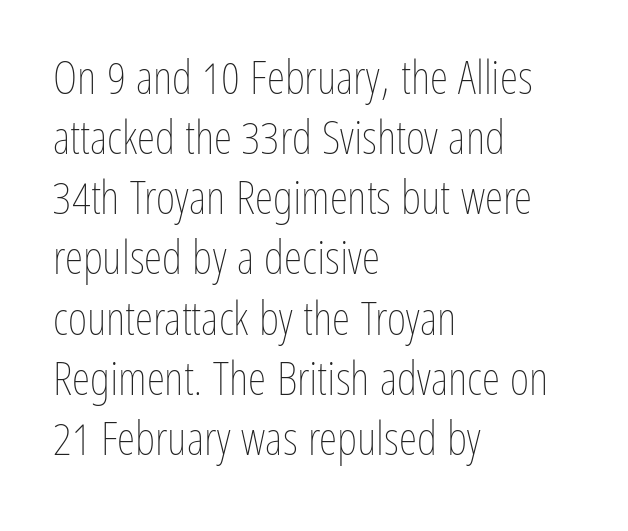
Q: Is the text bold? A: No.
Q: Is the text italic (slanted)? A: No, it is upright.
Q: Is the text underlined? A: No.
Q: How is the paragraph aligned? A: Left-aligned.
Q: Is the spacing between letters normal or unusually wide? A: Normal.
Q: Is the spacing between lines tight, normal or loose? A: Normal.
Q: Width (condensed, normal, or wide)? A: Condensed.
Q: Stroke contrast? A: Low.
Q: x-height? A: Medium.
Q: Monospaced? A: No.
